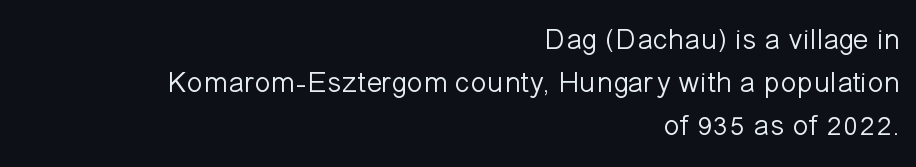
Q: Is the text bold? A: No.
Q: Is the text italic (slanted)? A: No, it is upright.
Q: Is the typeface a serif or a sans-serif typeface? A: Sans-serif.
Q: Is the text underlined? A: No.
Q: How is the paragraph aligned? A: Right-aligned.
Q: Is the spacing between letters normal or unusually wide? A: Normal.
Q: Is the spacing between lines tight, normal or loose? A: Normal.
Q: Width (condensed, normal, or wide)? A: Normal.
Q: Stroke contrast? A: Low.
Q: x-height? A: Medium.
Q: Monospaced? A: No.
